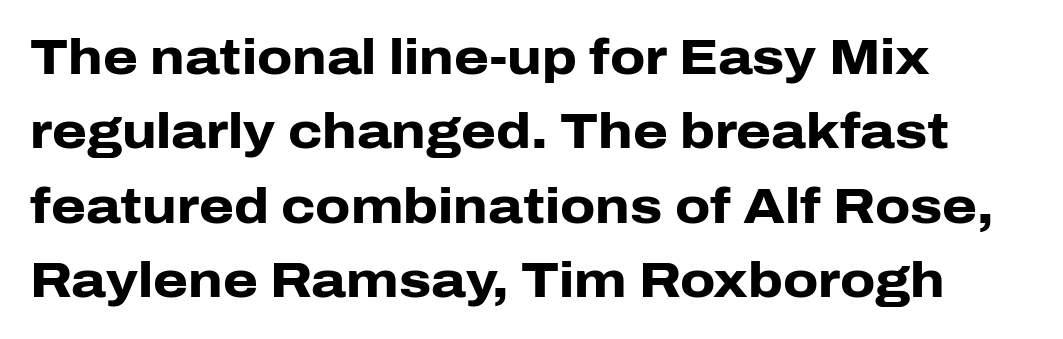
The image shows 50 px heavy sans-serif type, upright; set left-aligned, normal line spacing (1.49x), normal letter spacing, not underlined; low stroke contrast and a medium x-height.
